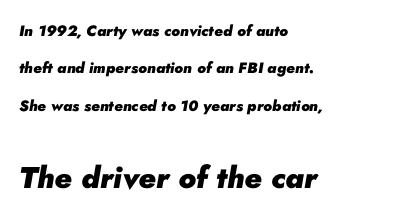
The image shows 30 px heavy type, italic (leaning right); set left-aligned, loose line spacing (2.5x), normal letter spacing, not underlined; the second (bottom) block is 2.0x larger; low stroke contrast and a small x-height.
